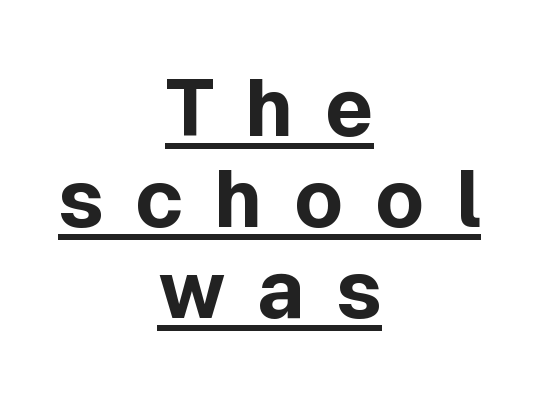
Look at the tracking — it's clearly loosened, letters drifting apart. The letters are bold, with thick, heavy strokes. The whitespace from short lines is split evenly between both sides. Proportional: the letters do not fall into vertical columns.
